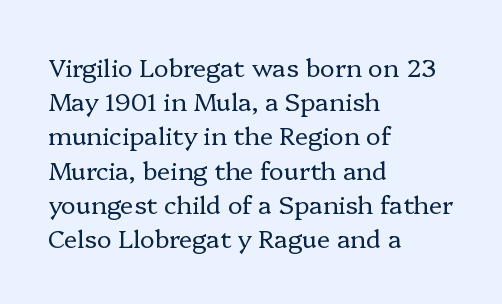
The image shows 25 px text type, upright; set left-aligned, normal line spacing (1.37x), normal letter spacing, not underlined.
